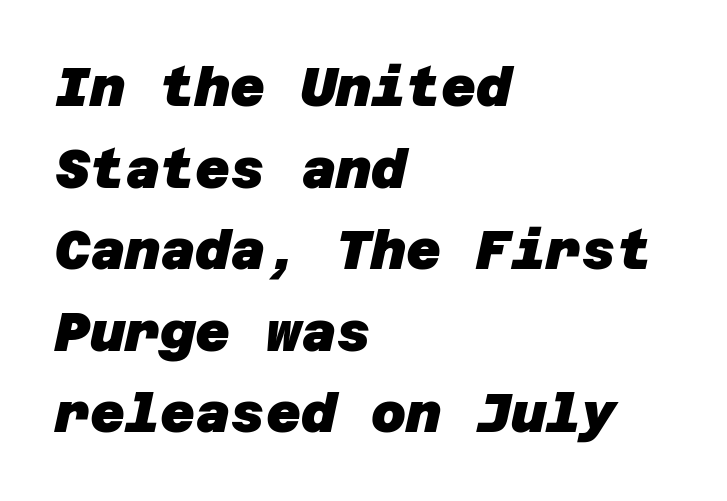
{"serif": "no", "bold": "yes", "weight": "heavy", "width": "normal", "stroke_contrast": "low", "x_height": "large", "underline": "no", "align": "left", "line_spacing": "normal", "line_spacing_ratio": 1.51, "letter_spacing": "normal", "letter_spacing_em": 0.0, "glyph_px": 54}
